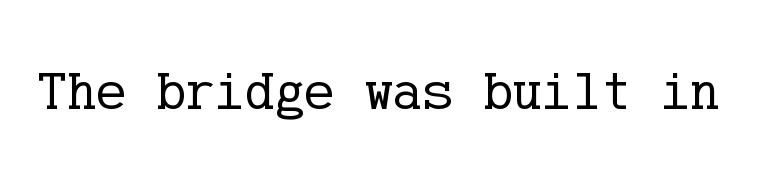
The image shows 56 px regular-weight serif type, upright; set normal letter spacing, not underlined; low stroke contrast and a medium x-height.
